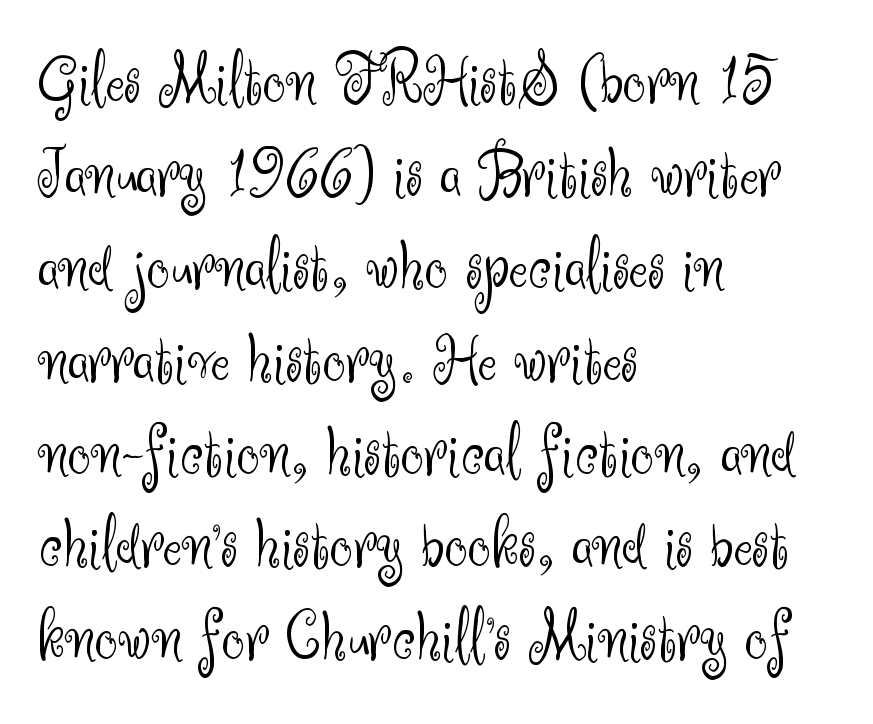
This rendering employs a face without finishing strokes, i.e., a sans-serif. A light-to-regular cut is what we see here. Each row of text sits above clean, open space. Students, note that the glyphs here touch the page at normal intervals.
